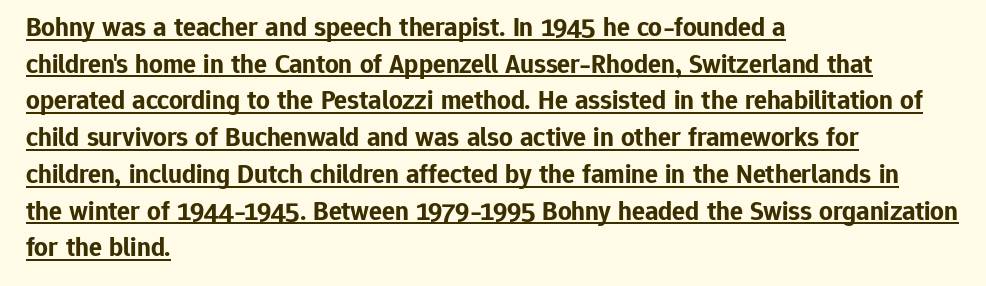
The image shows 27 px bold type, upright; set left-aligned, normal line spacing (1.36x), normal letter spacing, underlined.
